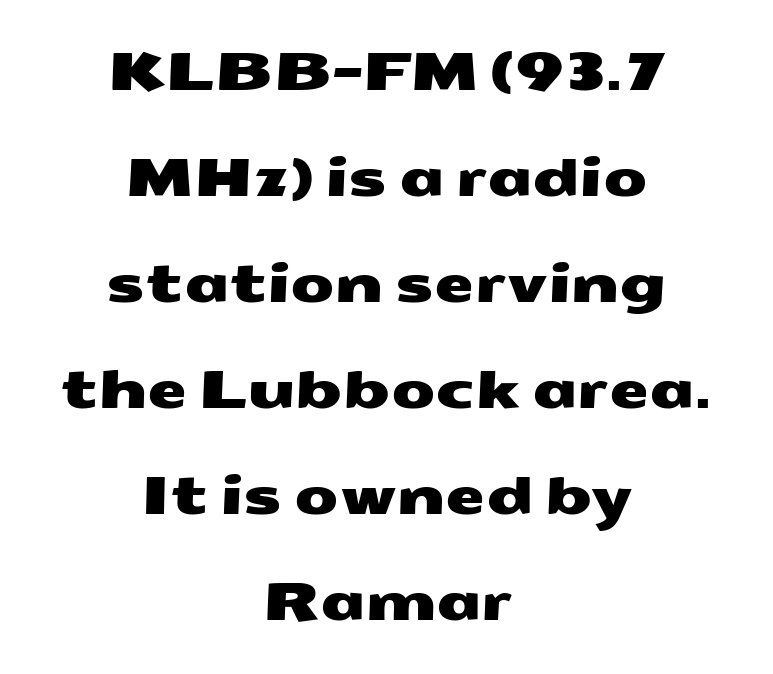
The image shows 51 px wide sans-serif type; set centered, loose line spacing (2.08x), normal letter spacing, not underlined; medium stroke contrast and a medium x-height.
